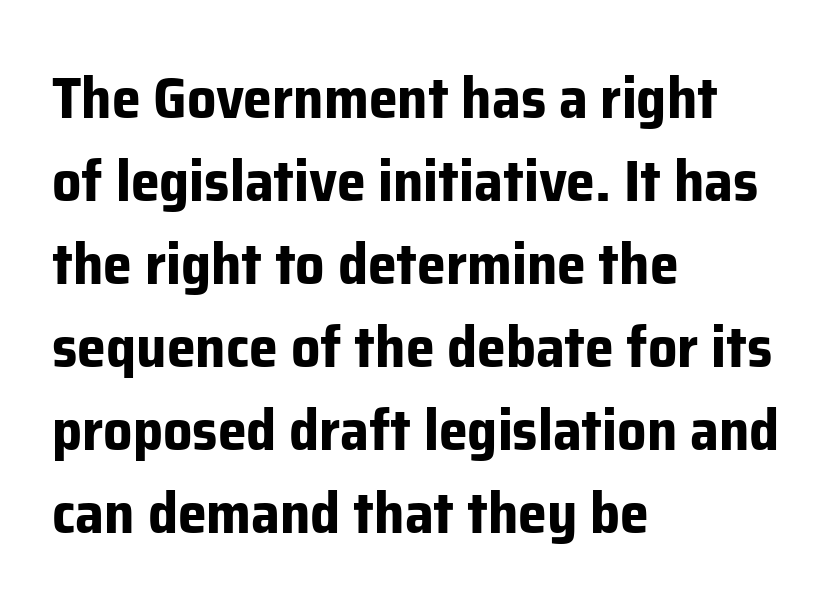
Left-aligned paragraph, ragged on the right. Here the designer chose a conventional face with non-uniform glyph widths. Nothing unusual about the tracking: characters are spaced as the font intends. Compared with typical paragraphs, the rows here are spaced about the same.
